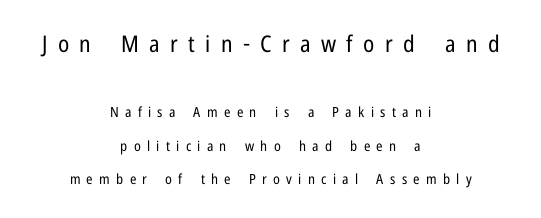
{"italic": "no", "bold": "no", "underline": "no", "align": "center", "line_spacing": "loose", "line_spacing_ratio": 2.41, "letter_spacing": "wide", "letter_spacing_em": 0.45, "larger_block": "first", "size_ratio": 1.64, "glyph_px": 23}
